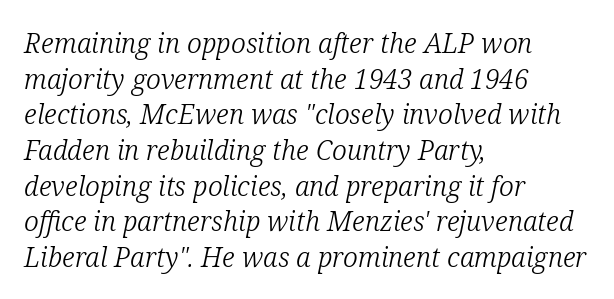
Q: Is the text bold? A: No.
Q: Is the text italic (slanted)? A: Yes, it leans right by about 12 degrees.
Q: Is the text underlined? A: No.
Q: How is the paragraph aligned? A: Left-aligned.
Q: Is the spacing between letters normal or unusually wide? A: Normal.
Q: Is the spacing between lines tight, normal or loose? A: Normal.
